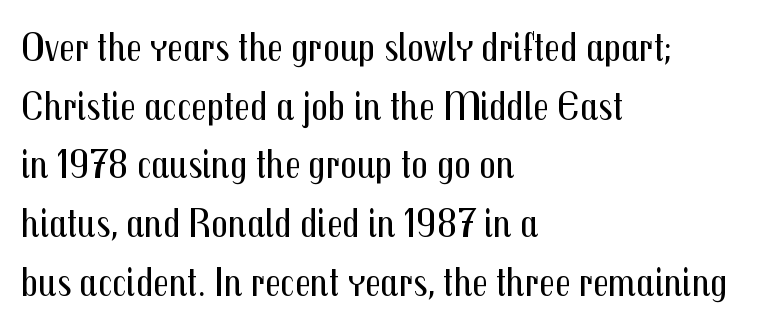
Q: Is the text bold? A: No.
Q: Is the text italic (slanted)? A: No, it is upright.
Q: Is the typeface a serif or a sans-serif typeface? A: Sans-serif.
Q: Is the text underlined? A: No.
Q: How is the paragraph aligned? A: Left-aligned.
Q: Is the spacing between letters normal or unusually wide? A: Normal.
Q: Is the spacing between lines tight, normal or loose? A: Normal.
Q: Width (condensed, normal, or wide)? A: Condensed.
Q: Stroke contrast? A: Medium.
Q: x-height? A: Medium.
Q: Monospaced? A: No.
